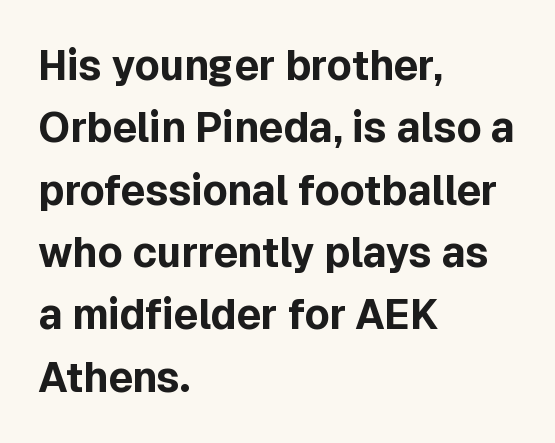
The image shows 41 px bold sans-serif type, upright; set left-aligned, normal line spacing (1.52x), normal letter spacing, not underlined; a medium x-height.
